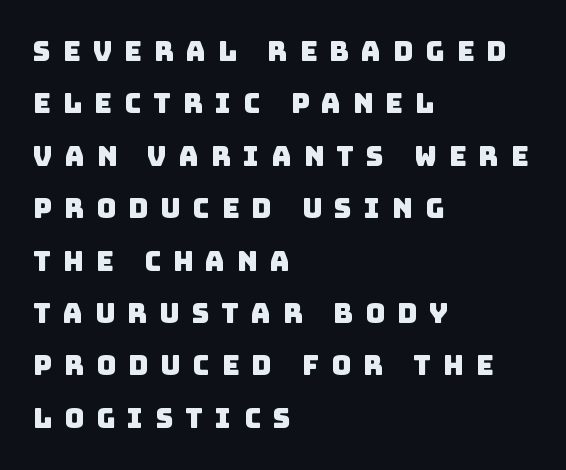
Q: Is the text underlined? A: No.
Q: How is the paragraph aligned? A: Left-aligned.
Q: Is the spacing between letters normal or unusually wide? A: Unusually wide.
Q: Is the spacing between lines tight, normal or loose? A: Loose.
